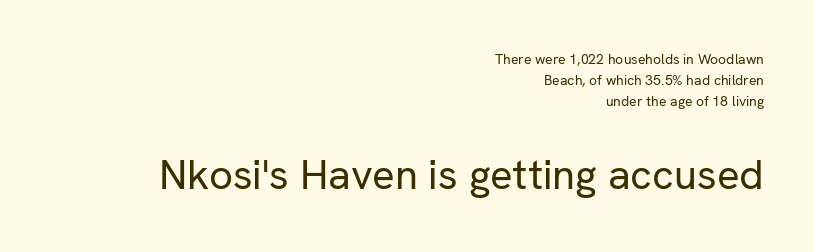
I'd call this a sans setting — the letters go barefoot. Every stem runs plumb, perpendicular to the baseline. This sample has the flowing, uneven cadence of proportional lettering. The glyphs are unaccompanied by any horizontal stroke below them.
